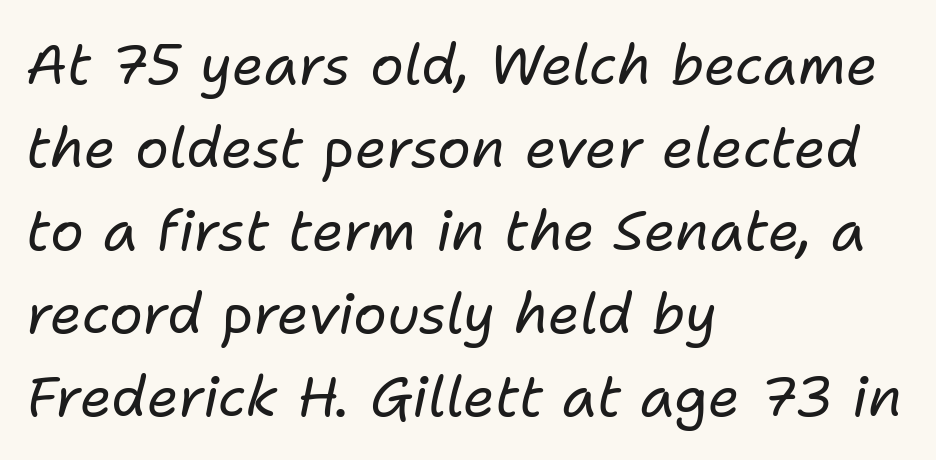
The image shows 56 px regular-weight type, italic (leaning right); set left-aligned, normal line spacing (1.48x), normal letter spacing, not underlined; low stroke contrast and a medium x-height.
